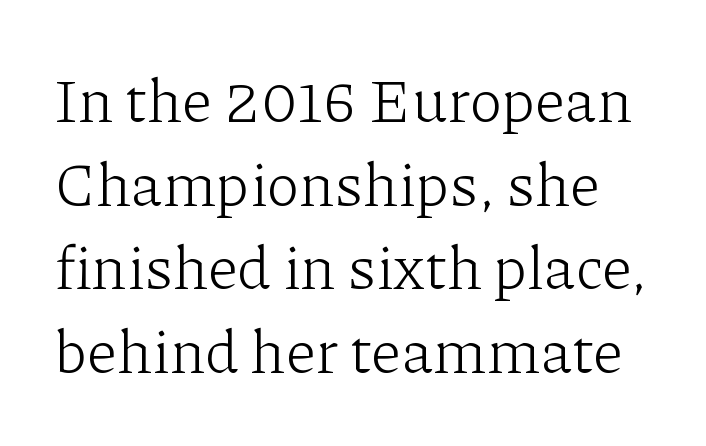
{"serif": "yes", "italic": "no", "bold": "no", "weight": "light", "width": "normal", "stroke_contrast": "low", "x_height": "medium", "monospaced": "no", "underline": "no", "line_spacing": "normal", "line_spacing_ratio": 1.37, "letter_spacing": "normal", "letter_spacing_em": 0.0, "glyph_px": 61}
